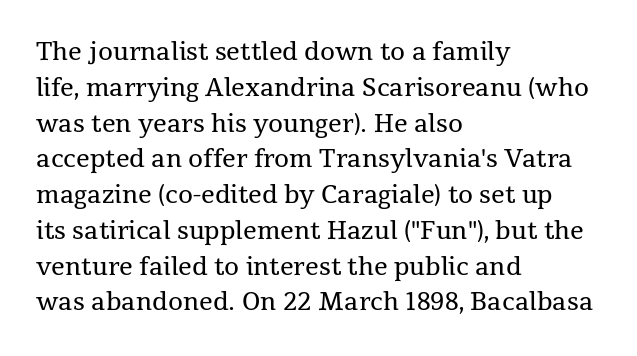
Q: Is the text bold? A: No.
Q: Is the text italic (slanted)? A: No, it is upright.
Q: Is the text underlined? A: No.
Q: How is the paragraph aligned? A: Left-aligned.
Q: Is the spacing between letters normal or unusually wide? A: Normal.
Q: Is the spacing between lines tight, normal or loose? A: Normal.
